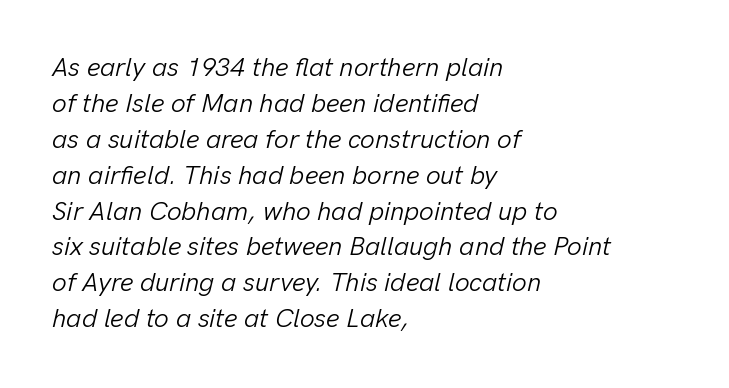
In terms of letterspacing, this is plain default setting. Does the lettering tilt? It does — this is italic. The passage shown is not bold in any degree. The foot of each line stays bare and open. How would I describe the line gaps? Plain and ordinary.
